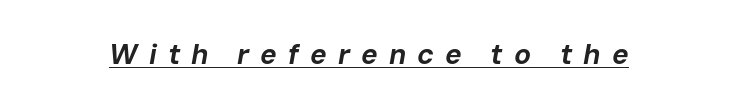
Chunky letters — that's bold for sure. Display-style spreading of the glyphs; the letterfit is very open. This sample has the flowing, uneven cadence of proportional lettering. Somebody hit Ctrl+U on this one — the words are underlined. Characters are canted at an angle relative to the baseline's perpendicular.
